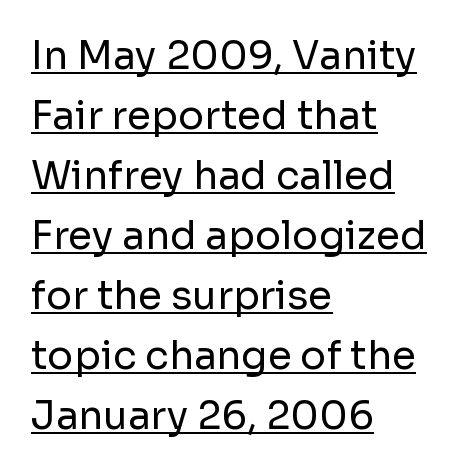
{"serif": "no", "italic": "no", "bold": "no", "weight": "regular", "width": "normal", "stroke_contrast": "low", "x_height": "medium", "monospaced": "no", "underline": "yes", "align": "left", "line_spacing": "normal", "line_spacing_ratio": 1.54, "letter_spacing": "normal", "letter_spacing_em": 0.0, "glyph_px": 39}
